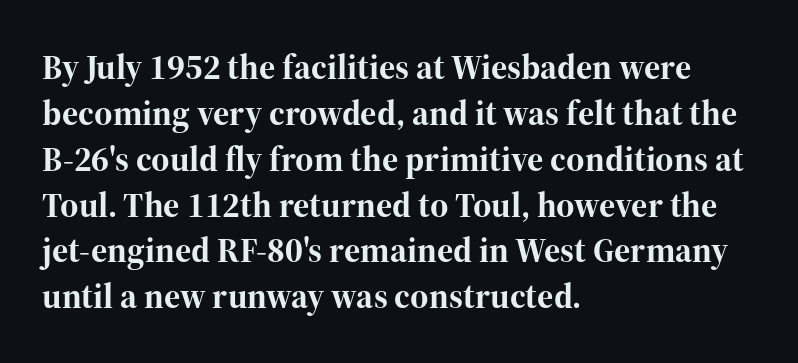
{"serif": "yes", "italic": "no", "bold": "yes", "weight": "bold", "width": "normal", "stroke_contrast": "high", "x_height": "medium", "monospaced": "no", "underline": "no", "align": "left", "line_spacing": "normal", "line_spacing_ratio": 1.31, "letter_spacing": "normal", "letter_spacing_em": 0.0, "glyph_px": 35}
